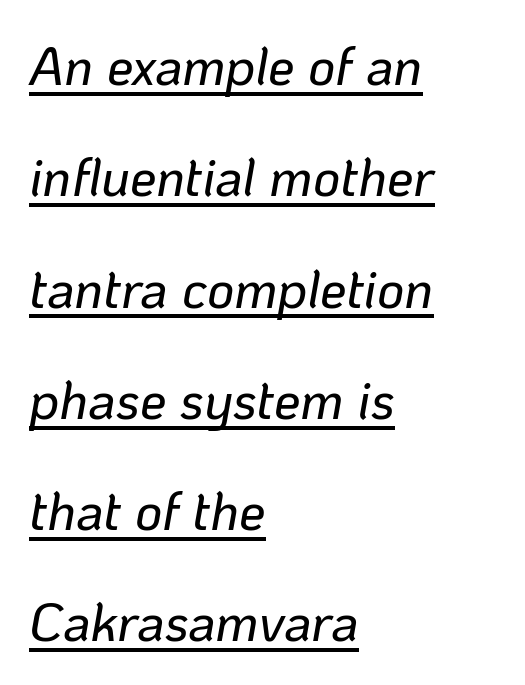
{"italic": "yes", "lean": "right", "slant_degrees": 10, "width": "normal", "stroke_contrast": "low", "x_height": "medium", "monospaced": "no", "underline": "yes", "align": "left", "line_spacing": "loose", "line_spacing_ratio": 2.1, "letter_spacing": "normal", "letter_spacing_em": 0.0, "glyph_px": 53}
